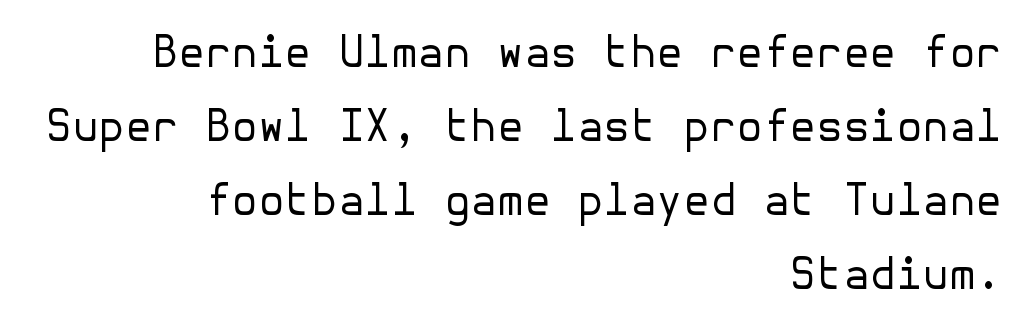
The image shows 43 px regular-weight sans-serif type, upright; set right-aligned, line spacing 1.72x, normal letter spacing, not underlined; low stroke contrast and a medium x-height.
